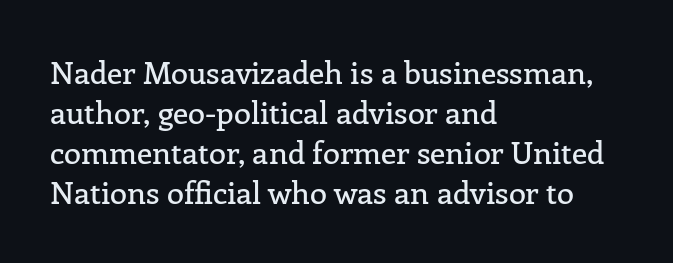
Observe the serifs anchoring each vertical stroke in this sample. Compared with typical paragraphs, the rows here are spaced about the same. Ascenders rise straight up at ninety degrees. A bare baseline throughout the passage.
